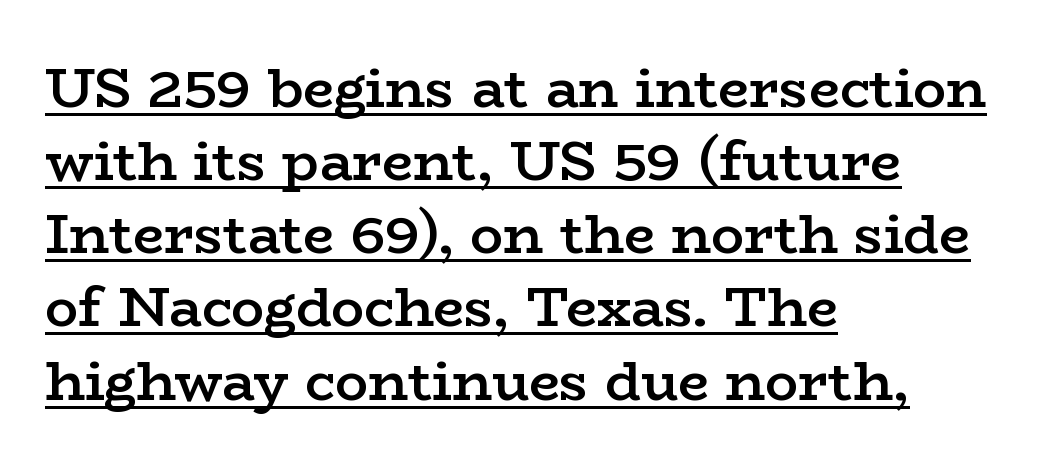
{"serif": "yes", "italic": "no", "bold": "semi", "weight": "semibold", "width": "wide", "stroke_contrast": "low", "x_height": "medium", "monospaced": "no", "underline": "yes", "align": "left", "line_spacing": "normal", "line_spacing_ratio": 1.33, "letter_spacing": "normal", "letter_spacing_em": 0.0, "glyph_px": 55}
